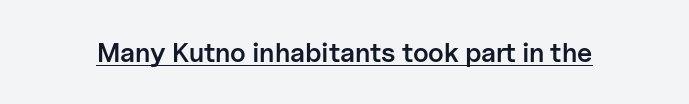
Q: Is the text bold? A: Semi-bold.
Q: Is the text italic (slanted)? A: No, it is upright.
Q: Is the text underlined? A: Yes.
Q: Is the spacing between letters normal or unusually wide? A: Normal.
